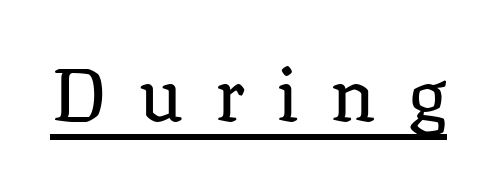
The image shows 75 px regular-weight serif type, upright; set unusually wide letter spacing (+0.42 em), underlined; low stroke contrast and a medium x-height.
